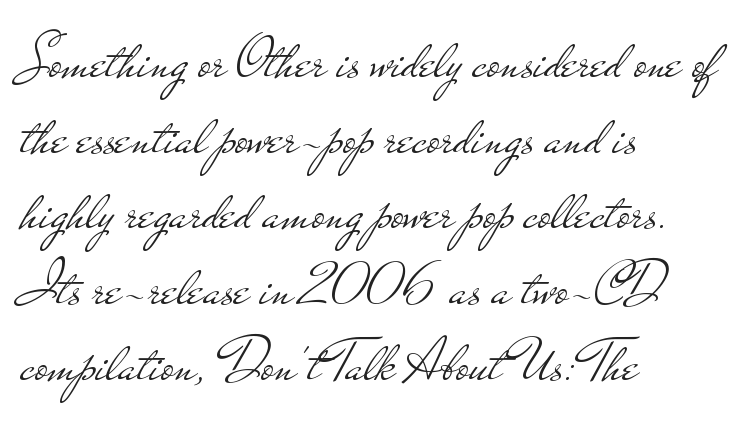
The image shows 62 px light, wide sans-serif type; set left-aligned, line spacing 1.22x, normal letter spacing, not underlined; low stroke contrast and a small x-height.
